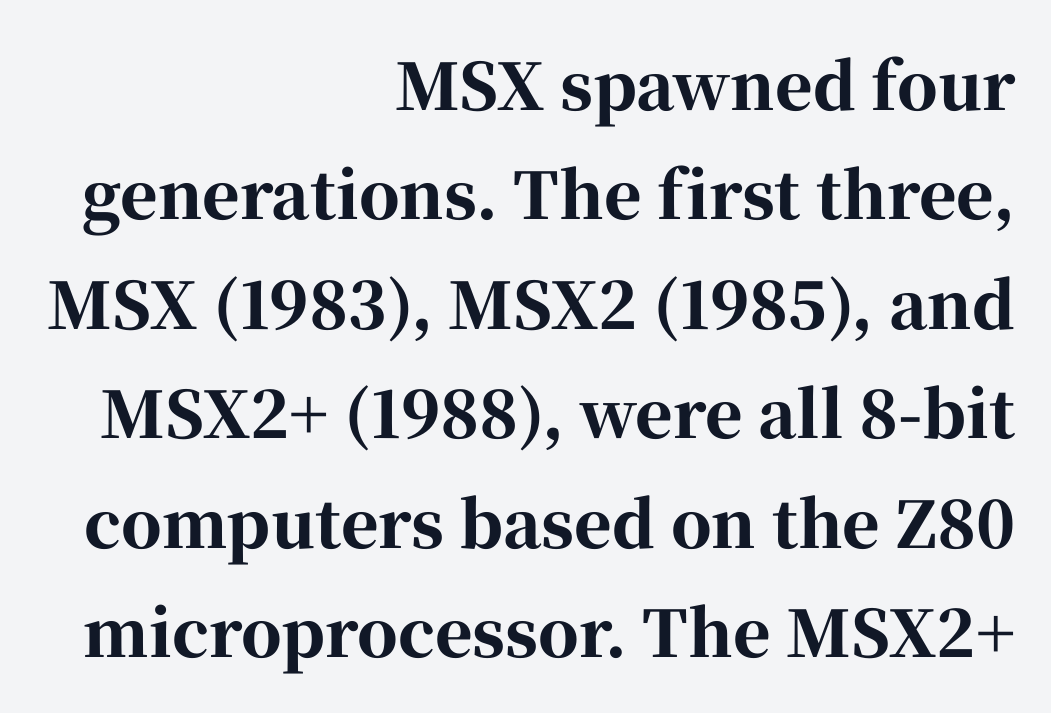
The image shows 64 px bold serif type, upright; set right-aligned, line spacing 1.71x, normal letter spacing, not underlined; high stroke contrast and a medium x-height.
